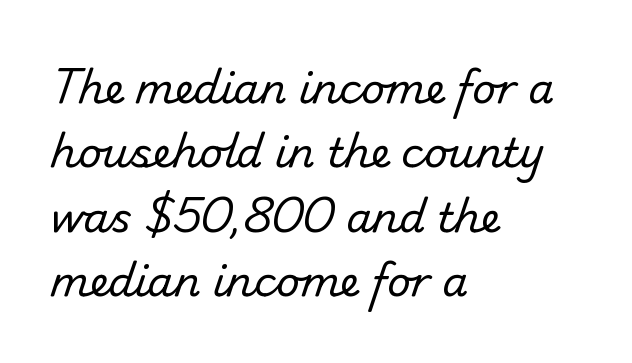
Q: Is the text bold? A: No.
Q: Is the typeface a serif or a sans-serif typeface? A: Sans-serif.
Q: Is the text underlined? A: No.
Q: How is the paragraph aligned? A: Left-aligned.
Q: Is the spacing between letters normal or unusually wide? A: Normal.
Q: Is the spacing between lines tight, normal or loose? A: Normal.
Q: Width (condensed, normal, or wide)? A: Normal.
Q: Stroke contrast? A: Low.
Q: x-height? A: Small.
Q: Monospaced? A: No.
